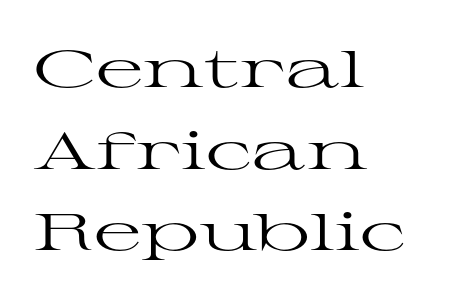
Q: Is the text bold? A: No.
Q: Is the text italic (slanted)? A: No, it is upright.
Q: Is the typeface a serif or a sans-serif typeface? A: Serif.
Q: Is the text underlined? A: No.
Q: How is the paragraph aligned? A: Left-aligned.
Q: Is the spacing between letters normal or unusually wide? A: Normal.
Q: Is the spacing between lines tight, normal or loose? A: Normal.
Q: Width (condensed, normal, or wide)? A: Wide.
Q: Stroke contrast? A: High.
Q: x-height? A: Medium.
Q: Monospaced? A: No.
